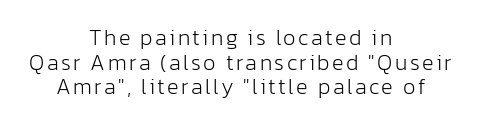
{"italic": "no", "bold": "no", "underline": "no", "align": "center", "line_spacing": "tight", "line_spacing_ratio": 1.12, "glyph_px": 22}
